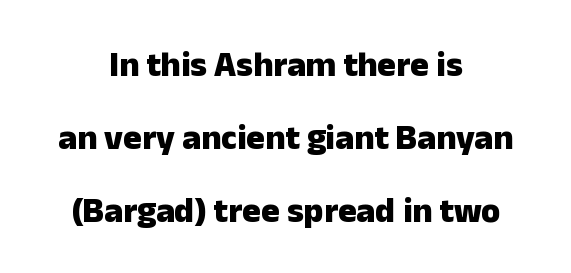
{"serif": "no", "italic": "no", "bold": "yes", "weight": "heavy", "width": "normal", "stroke_contrast": "low", "x_height": "medium", "monospaced": "no", "underline": "no", "align": "center", "line_spacing": "loose", "line_spacing_ratio": 2.08, "letter_spacing": "normal", "letter_spacing_em": 0.0, "glyph_px": 35}
